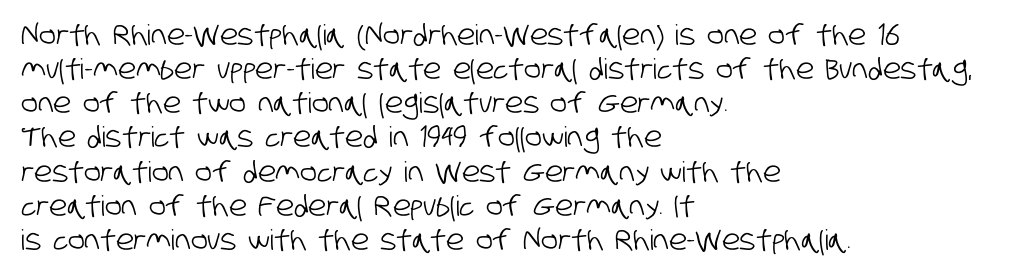
Underline: absent. Note the varied advance widths — an 'i' is clearly narrower than an 'm'. Inter-character spacing is left at the font's built-in metrics. One-word summary of the alignment: left.
